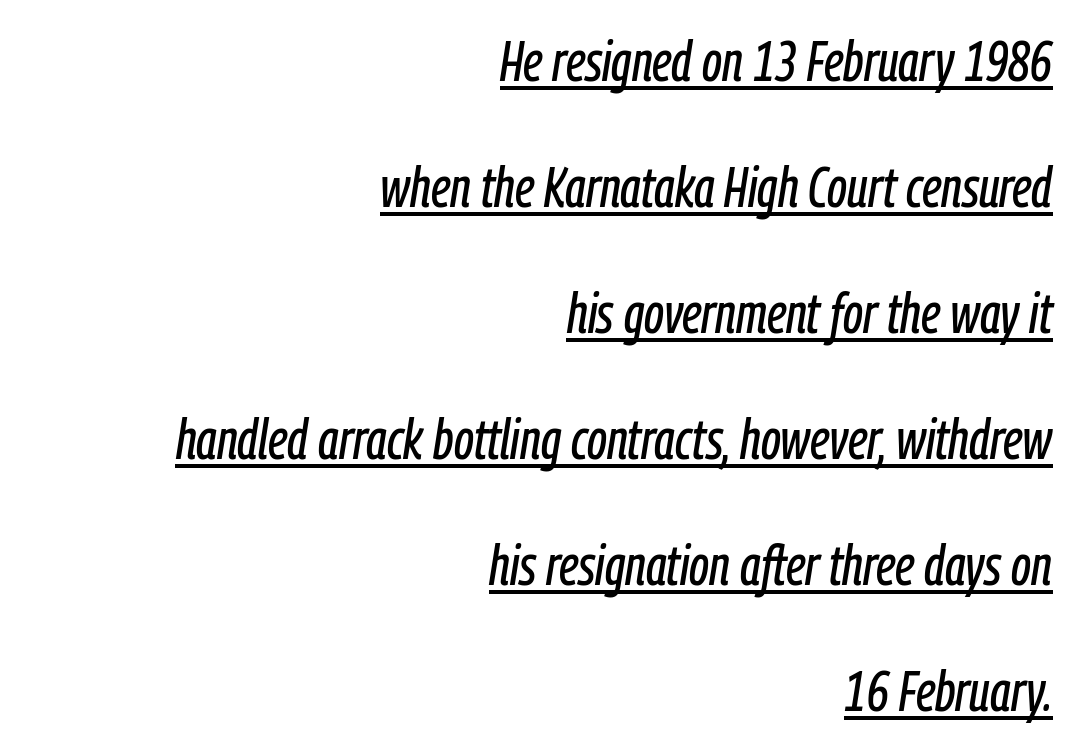
The tracking reads as untouched default to a designer's eye. The passage shown is typed in a proportional face where columns would drift. Compared with undecorated copy, this sample adds a rule below the words. A great deal of white space separates one row of letters from the next. The rag falls on the left side of this text block. The font's italic variant was chosen for this text.
